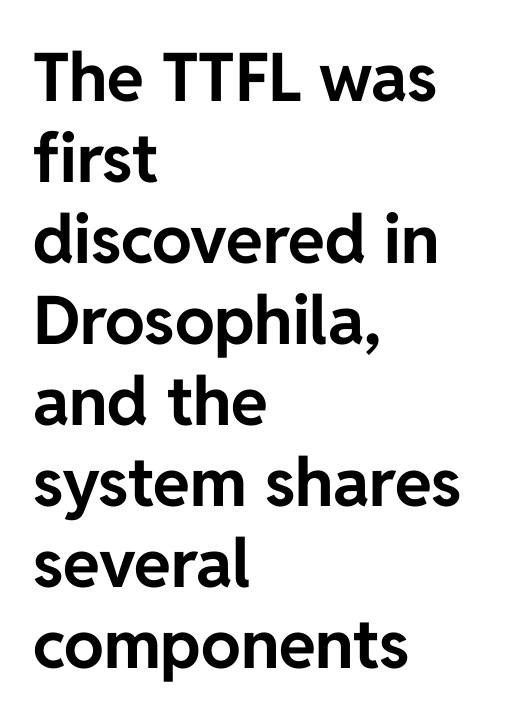
{"serif": "no", "italic": "no", "bold": "yes", "weight": "bold", "width": "normal", "stroke_contrast": "low", "x_height": "medium", "monospaced": "no", "underline": "no", "align": "left", "line_spacing_ratio": 1.21, "letter_spacing": "normal", "letter_spacing_em": 0.0, "glyph_px": 67}
